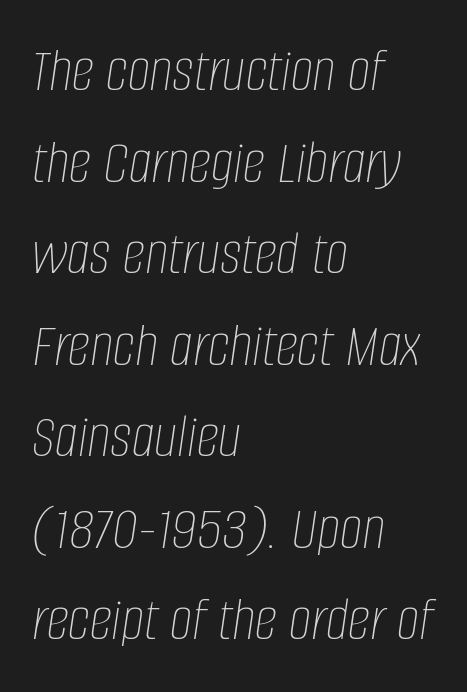
Q: Is the text bold? A: No.
Q: Is the text italic (slanted)? A: Yes, it leans right by about 8 degrees.
Q: Is the text underlined? A: No.
Q: How is the paragraph aligned? A: Left-aligned.
Q: Is the spacing between letters normal or unusually wide? A: Normal.
Q: Is the spacing between lines tight, normal or loose? A: Normal.
Q: Width (condensed, normal, or wide)? A: Condensed.
Q: Stroke contrast? A: Low.
Q: x-height? A: Large.
Q: Monospaced? A: No.
